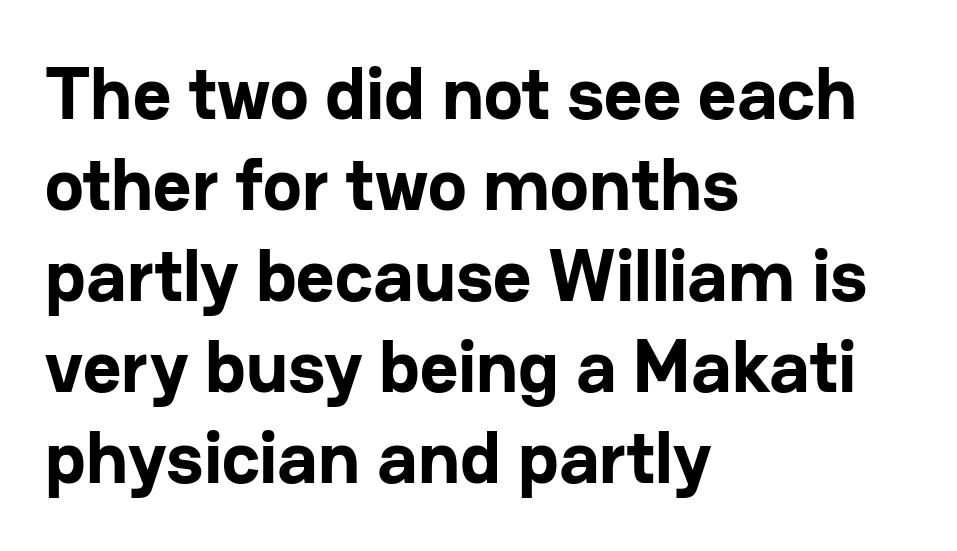
{"serif": "no", "italic": "no", "bold": "yes", "weight": "bold", "width": "normal", "stroke_contrast": "low", "x_height": "medium", "monospaced": "no", "underline": "no", "align": "left", "line_spacing_ratio": 1.23, "letter_spacing": "normal", "letter_spacing_em": 0.0, "glyph_px": 74}
